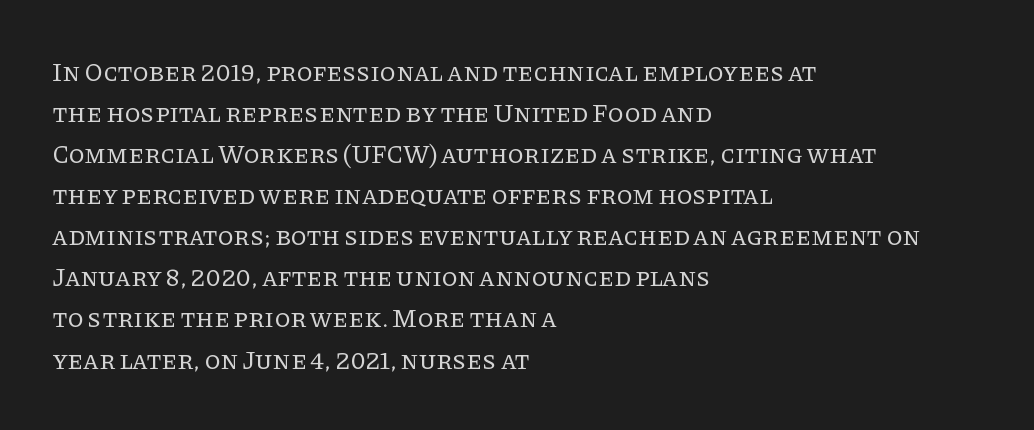
The image shows 26 px text type, upright; set left-aligned, normal line spacing (1.58x), normal letter spacing, not underlined.
